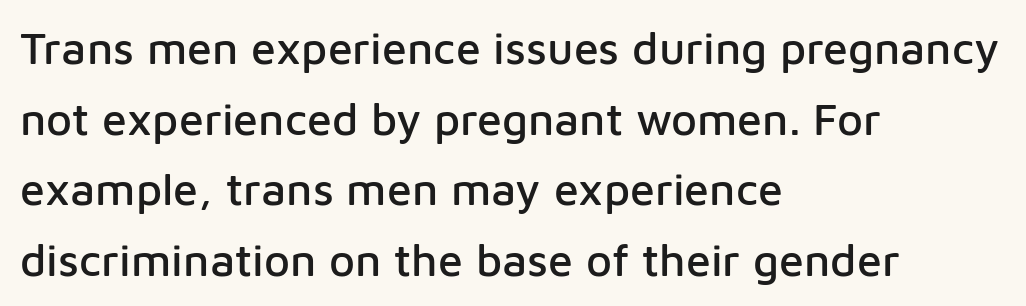
The lines in this sample share a left origin and differ only in where they stop. Descender tails drop into unmarked territory. The line texture is even and compact thanks to regular tracking. Regarding serifs, this sample does without them. Honestly, the row spacing looks completely unremarkable.
